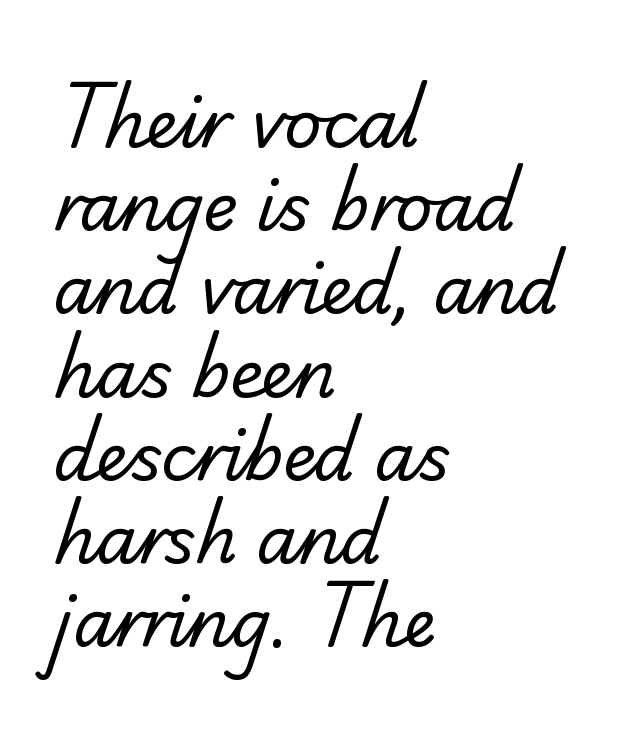
Q: Is the text bold? A: No.
Q: Is the typeface a serif or a sans-serif typeface? A: Serif.
Q: Is the text underlined? A: No.
Q: How is the paragraph aligned? A: Left-aligned.
Q: Is the spacing between letters normal or unusually wide? A: Normal.
Q: Is the spacing between lines tight, normal or loose? A: Normal.
Q: Width (condensed, normal, or wide)? A: Normal.
Q: Stroke contrast? A: Low.
Q: x-height? A: Small.
Q: Monospaced? A: No.
